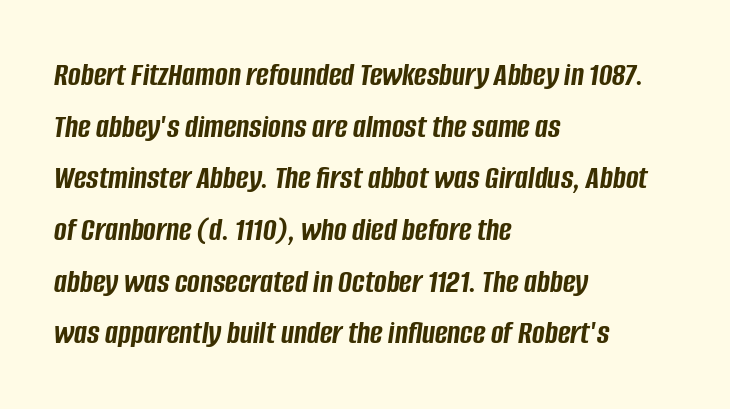
Q: Is the text bold? A: Yes.
Q: Is the text italic (slanted)? A: Yes, it leans right by about 8 degrees.
Q: Is the text underlined? A: No.
Q: How is the paragraph aligned? A: Left-aligned.
Q: Is the spacing between letters normal or unusually wide? A: Normal.
Q: Is the spacing between lines tight, normal or loose? A: Normal.
Q: Width (condensed, normal, or wide)? A: Condensed.
Q: Stroke contrast? A: Low.
Q: x-height? A: Large.
Q: Monospaced? A: No.
